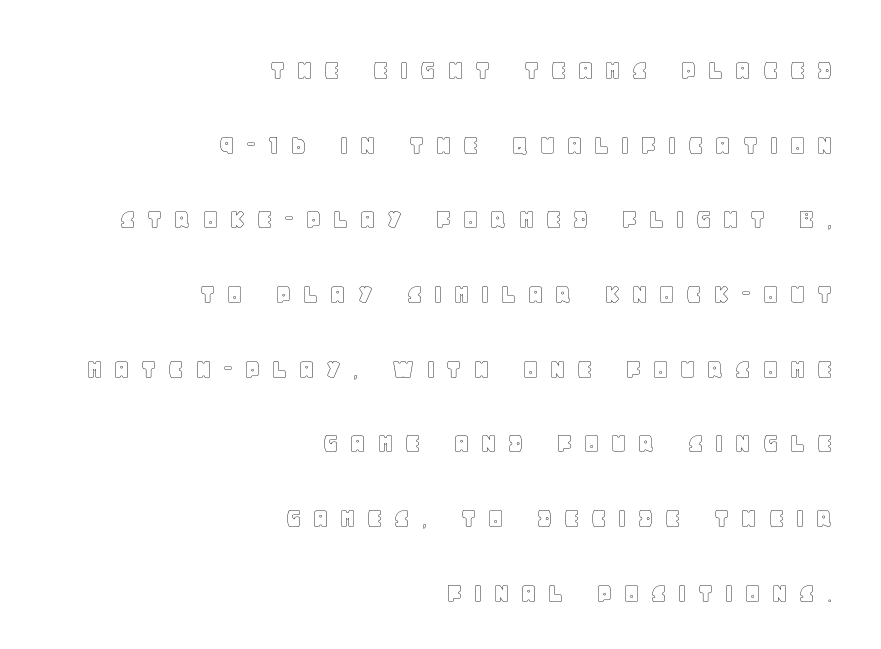
The image shows 30 px text type, upright; set right-aligned, loose line spacing (2.49x), unusually wide letter spacing (+0.33 em), not underlined; a large x-height.
